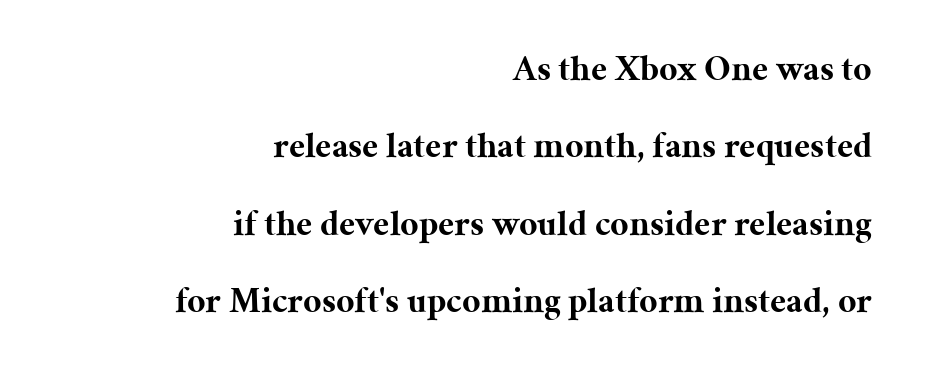
{"serif": "yes", "italic": "no", "bold": "yes", "weight": "bold", "width": "normal", "stroke_contrast": "medium", "x_height": "medium", "monospaced": "no", "underline": "no", "align": "right", "line_spacing": "loose", "line_spacing_ratio": 2.15, "letter_spacing": "normal", "letter_spacing_em": 0.0, "glyph_px": 36}
